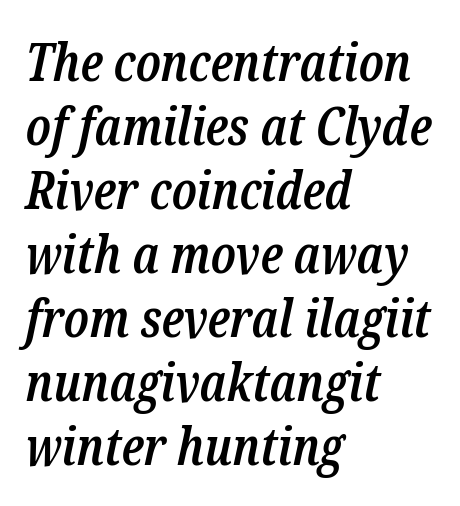
These lines are rendered in a variable-pitch font. Short and long lines alike share a common starting point at left. Decoration check: the copy has no underline. Slanted lettering throughout. Old-style or modern, the face here clearly has serifs.
